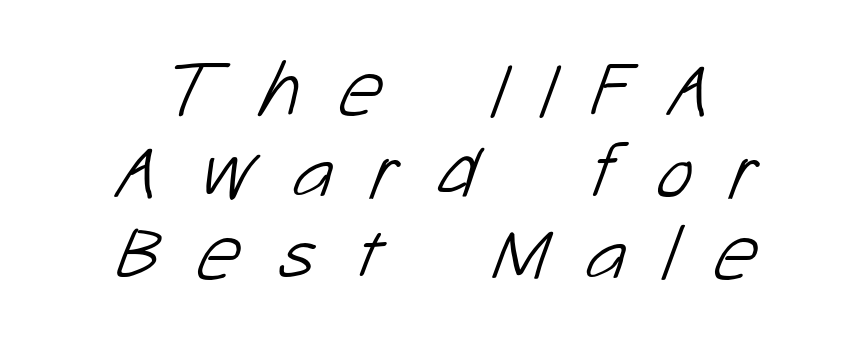
Looks like regular typesetting: each glyph gets only the width it needs. Each row of text sits above clean, open space. A centered setting, common on invitations and titles, is used for this passage. In terms of letterform style, serifs are entirely absent. The lines are packed closely together with very little leading.
